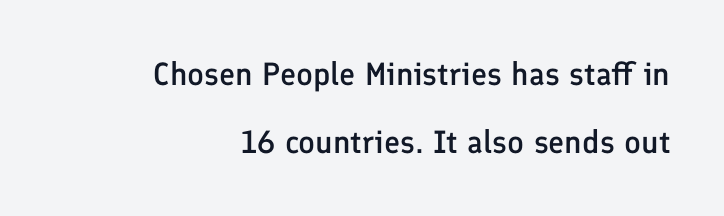
The image shows 32 px semibold sans-serif type, upright; set right-aligned, loose line spacing (2.13x), normal letter spacing, not underlined; low stroke contrast and a medium x-height.
